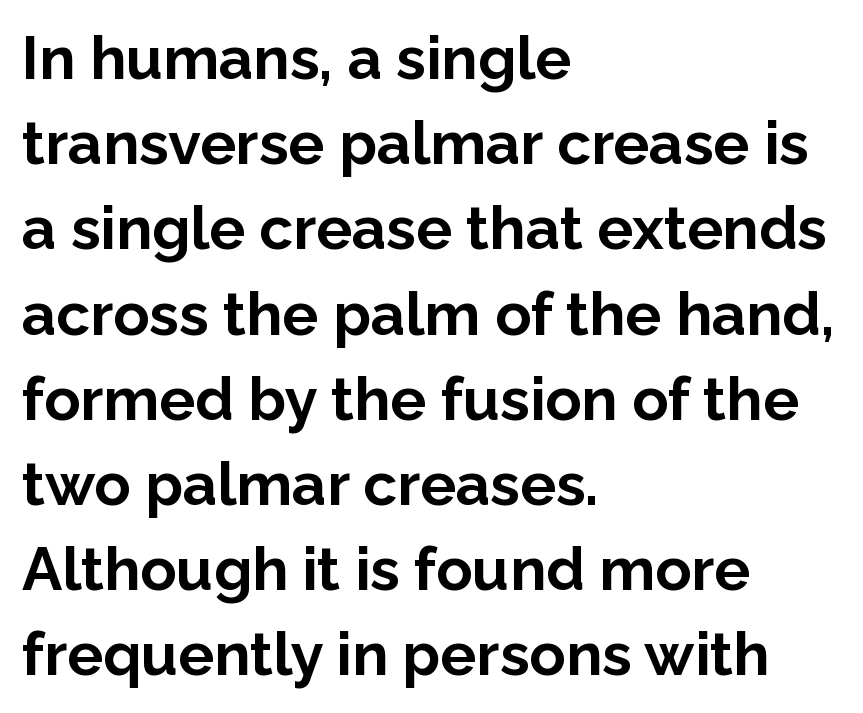
Q: Is the text bold? A: Yes.
Q: Is the text italic (slanted)? A: No, it is upright.
Q: Is the typeface a serif or a sans-serif typeface? A: Sans-serif.
Q: Is the text underlined? A: No.
Q: How is the paragraph aligned? A: Left-aligned.
Q: Is the spacing between letters normal or unusually wide? A: Normal.
Q: Is the spacing between lines tight, normal or loose? A: Normal.
Q: Width (condensed, normal, or wide)? A: Normal.
Q: Stroke contrast? A: Low.
Q: x-height? A: Medium.
Q: Monospaced? A: No.
